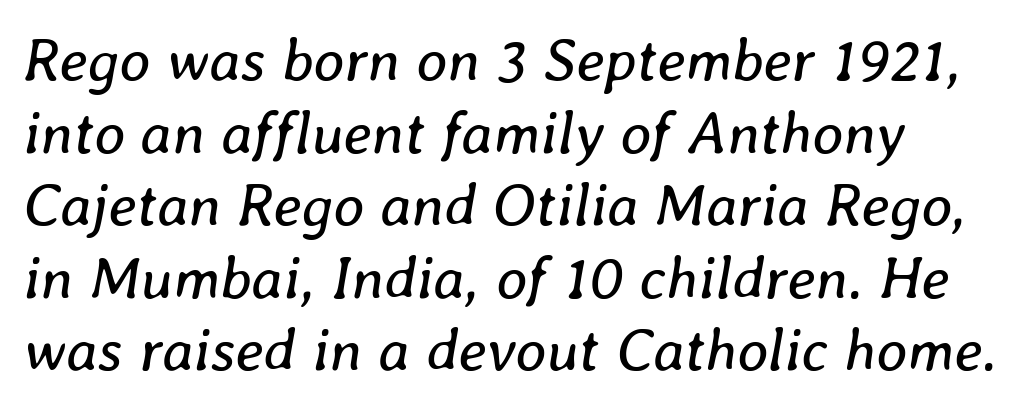
Q: Is the text bold? A: No.
Q: Is the text italic (slanted)? A: Yes, it leans right by about 8 degrees.
Q: Is the text underlined? A: No.
Q: Is the spacing between letters normal or unusually wide? A: Normal.
Q: Width (condensed, normal, or wide)? A: Normal.
Q: Stroke contrast? A: Low.
Q: x-height? A: Medium.
Q: Monospaced? A: No.
